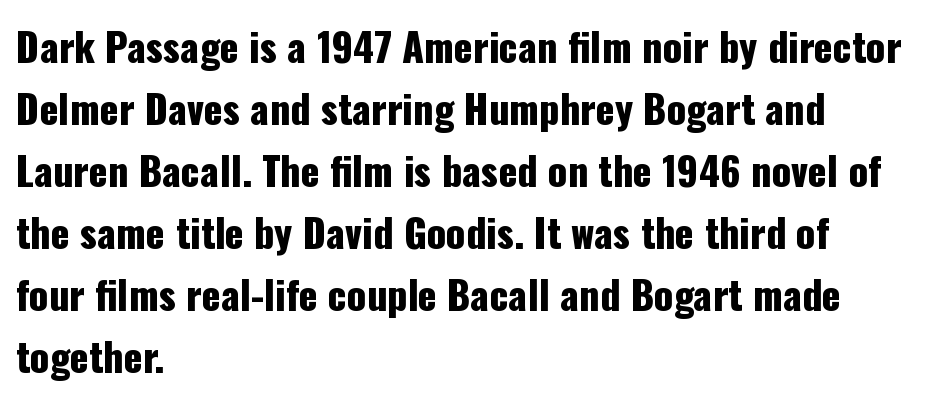
{"serif": "no", "italic": "no", "width": "condensed", "stroke_contrast": "low", "x_height": "medium", "monospaced": "no", "underline": "no", "align": "left", "line_spacing": "normal", "line_spacing_ratio": 1.59, "letter_spacing": "normal", "letter_spacing_em": 0.0, "glyph_px": 39}
